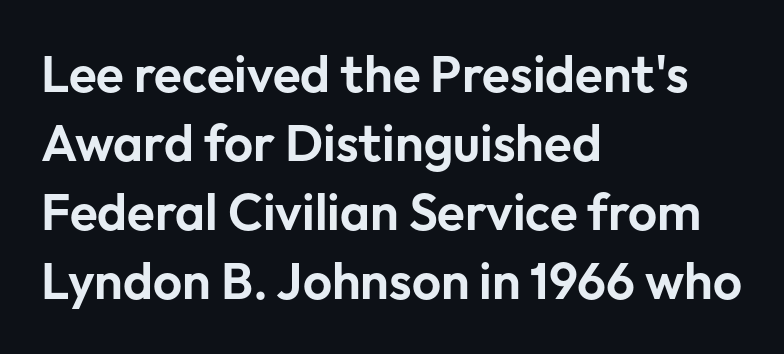
Q: Is the text italic (slanted)? A: No, it is upright.
Q: Is the typeface a serif or a sans-serif typeface? A: Sans-serif.
Q: Is the text underlined? A: No.
Q: How is the paragraph aligned? A: Left-aligned.
Q: Is the spacing between letters normal or unusually wide? A: Normal.
Q: Is the spacing between lines tight, normal or loose? A: Normal.
Q: Width (condensed, normal, or wide)? A: Normal.
Q: Stroke contrast? A: Low.
Q: x-height? A: Medium.
Q: Monospaced? A: No.
